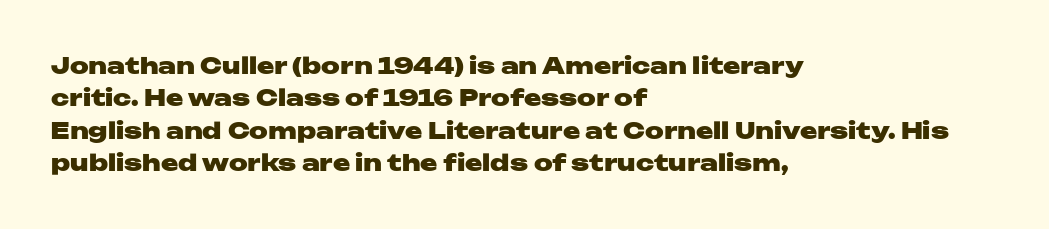
The image shows 23 px bold type, upright; set left-aligned, normal line spacing (1.41x), normal letter spacing, not underlined.
